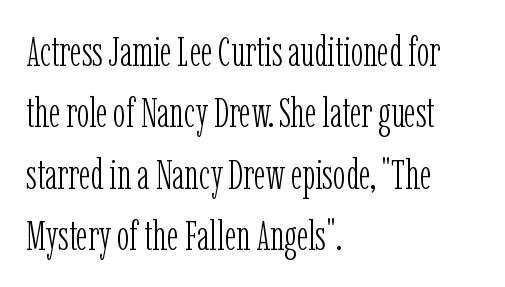
Q: Is the text bold? A: No.
Q: Is the text italic (slanted)? A: No, it is upright.
Q: Is the typeface a serif or a sans-serif typeface? A: Serif.
Q: Is the text underlined? A: No.
Q: How is the paragraph aligned? A: Left-aligned.
Q: Is the spacing between letters normal or unusually wide? A: Normal.
Q: Is the spacing between lines tight, normal or loose? A: Normal.
Q: Width (condensed, normal, or wide)? A: Condensed.
Q: Stroke contrast? A: Low.
Q: x-height? A: Medium.
Q: Monospaced? A: No.
